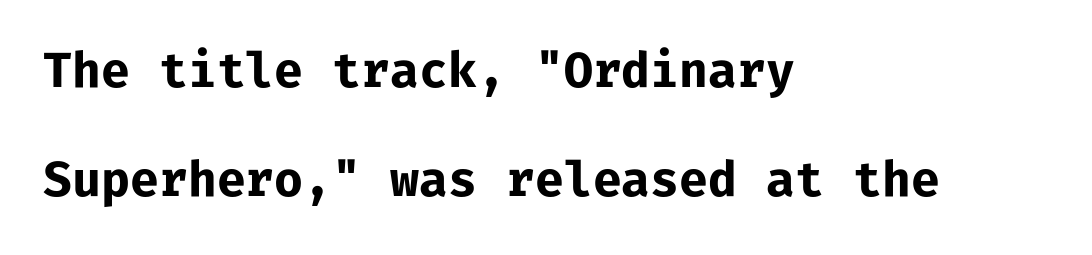
The image shows 47 px bold sans-serif type, upright, monospaced; set left-aligned, loose line spacing (2.32x), normal letter spacing, not underlined; low stroke contrast and a medium x-height.
